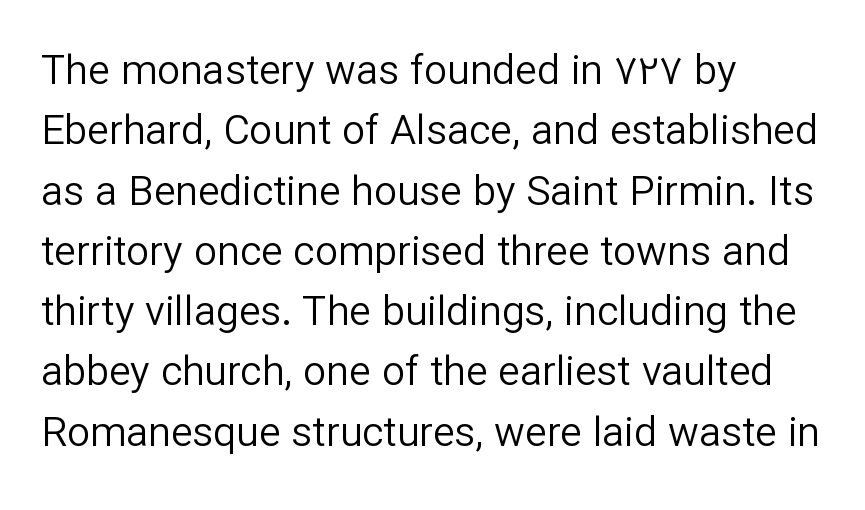
Vertical strokes here are truly vertical. Decoration check: the copy has no underline. The line-height multiplier appears to be the usual default. Each word holds together tightly as a unit, with standard inter-letter gaps.
